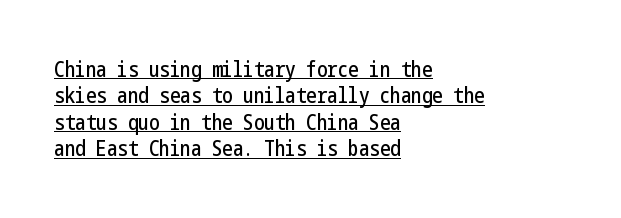
Quick note: not italic, upright. Underlined type. One-word summary of the alignment: left. Evenly set lines give the paragraph a standard silhouette. Is the letter spacing exaggerated? No — it looks like the ordinary default.
